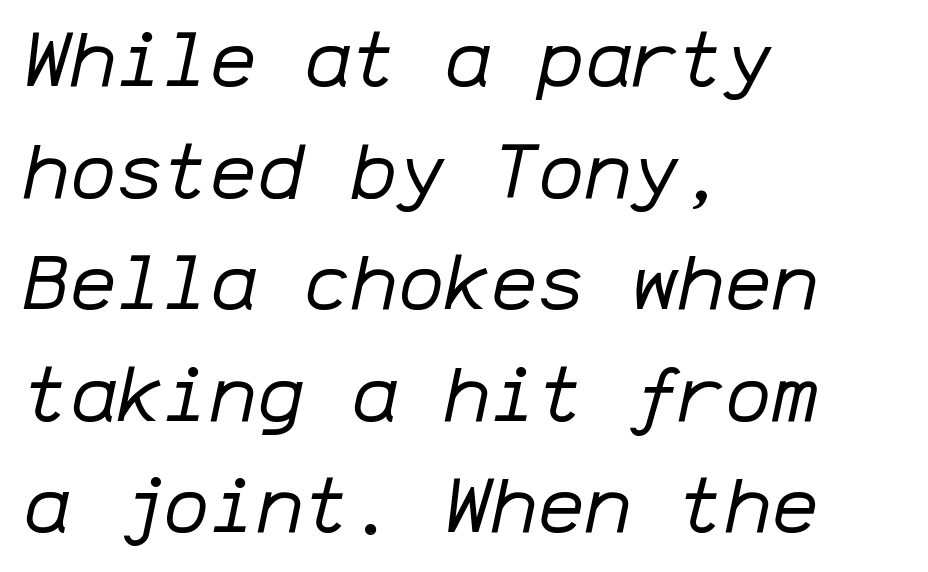
{"italic": "yes", "lean": "right", "slant_degrees": 12, "bold": "no", "weight": "regular", "width": "normal", "stroke_contrast": "low", "x_height": "medium", "monospaced": "yes", "underline": "no", "align": "left", "line_spacing": "normal", "line_spacing_ratio": 1.43, "letter_spacing": "normal", "letter_spacing_em": 0.0, "glyph_px": 78}
